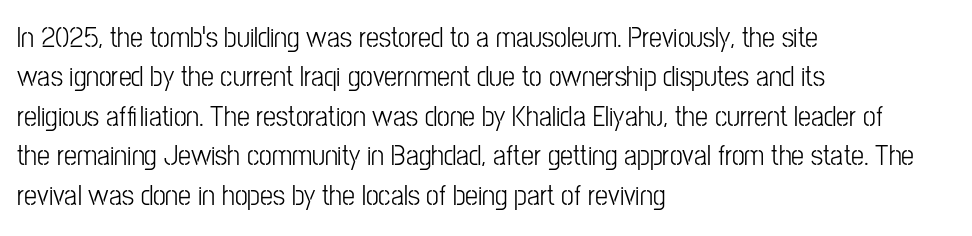
Is the block centered? No — it sits flush against the left margin. The area under the type is left untouched. The letters sit at their default tracking, neither squeezed nor spread. Honestly, the row spacing looks completely unremarkable.
